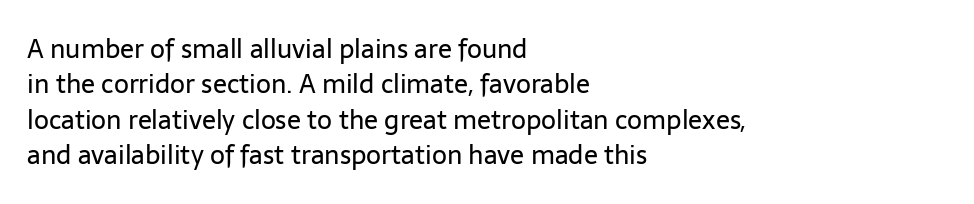
Vertically, the passage feels balanced, rows spaced as you'd expect. No italicization has been applied; the sample stays upright. A bare baseline throughout the passage. Think standard paragraph weight, or any step lighter than that.
